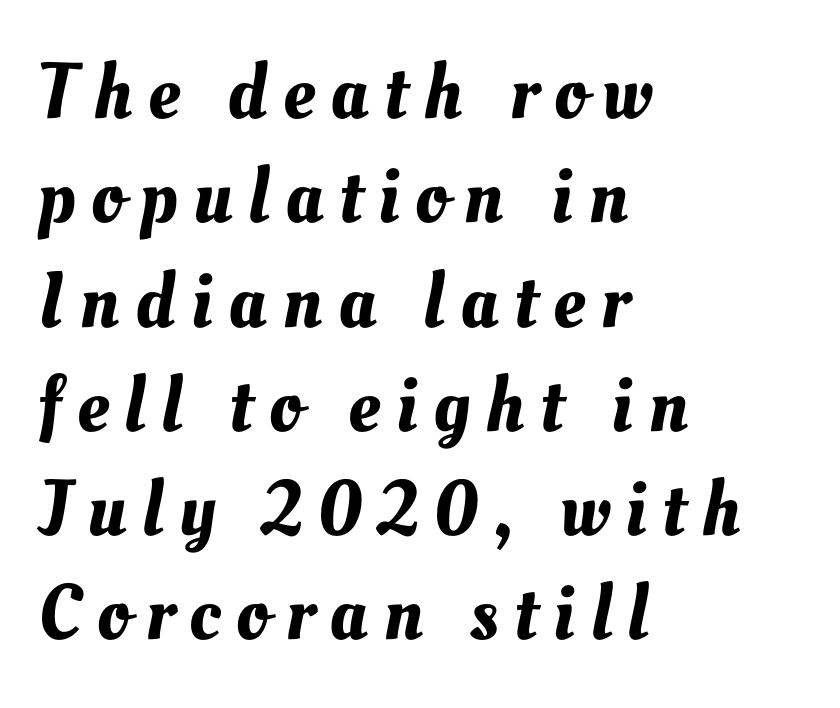
Q: Is the text underlined? A: No.
Q: How is the paragraph aligned? A: Left-aligned.
Q: Is the spacing between letters normal or unusually wide? A: Unusually wide.
Q: Is the spacing between lines tight, normal or loose? A: Normal.
Q: Width (condensed, normal, or wide)? A: Normal.
Q: Stroke contrast? A: Medium.
Q: x-height? A: Small.
Q: Monospaced? A: No.
